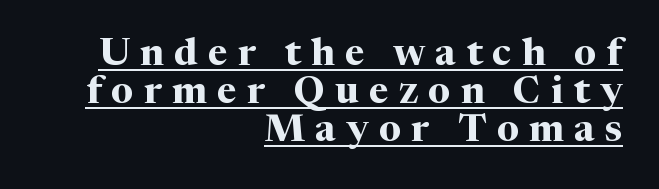
Q: Is the text bold? A: Yes.
Q: Is the text italic (slanted)? A: No, it is upright.
Q: Is the typeface a serif or a sans-serif typeface? A: Serif.
Q: Is the text underlined? A: Yes.
Q: How is the paragraph aligned? A: Right-aligned.
Q: Is the spacing between letters normal or unusually wide? A: Unusually wide.
Q: Is the spacing between lines tight, normal or loose? A: Tight.
Q: Width (condensed, normal, or wide)? A: Normal.
Q: Stroke contrast? A: Medium.
Q: x-height? A: Medium.
Q: Monospaced? A: No.
